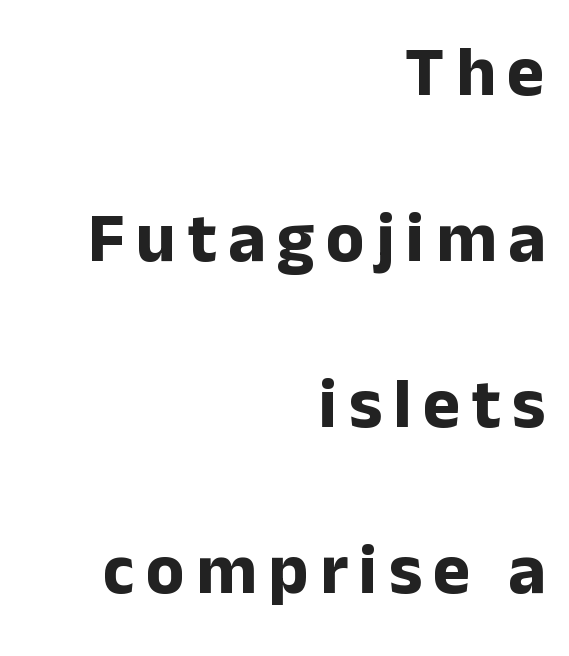
Q: Is the text bold? A: Yes.
Q: Is the text italic (slanted)? A: No, it is upright.
Q: Is the typeface a serif or a sans-serif typeface? A: Sans-serif.
Q: Is the text underlined? A: No.
Q: How is the paragraph aligned? A: Right-aligned.
Q: Is the spacing between lines tight, normal or loose? A: Loose.
Q: Width (condensed, normal, or wide)? A: Normal.
Q: Stroke contrast? A: Low.
Q: x-height? A: Medium.
Q: Monospaced? A: No.
